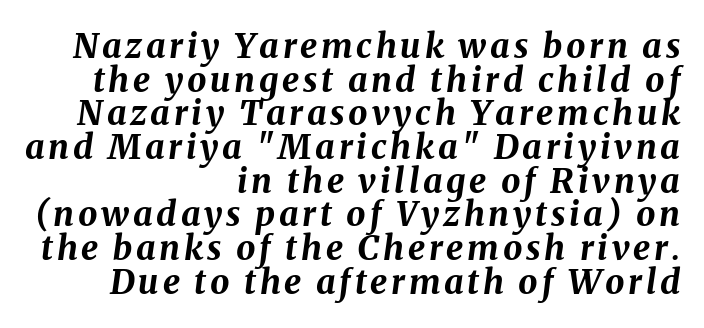
When letters slant like this, we call the style italic. The baseline area is clear. Line endings align vertically; line beginnings do not. These lines huddle together more closely than default settings would place them. The rendering uses natural spacing where letterforms have individual widths.
